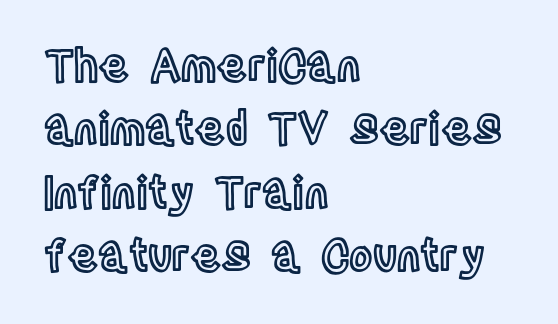
Q: Is the text italic (slanted)? A: No, it is upright.
Q: Is the text underlined? A: No.
Q: How is the paragraph aligned? A: Left-aligned.
Q: Is the spacing between letters normal or unusually wide? A: Normal.
Q: Is the spacing between lines tight, normal or loose? A: Normal.
Q: Width (condensed, normal, or wide)? A: Condensed.
Q: x-height? A: Large.
Q: Monospaced? A: No.
